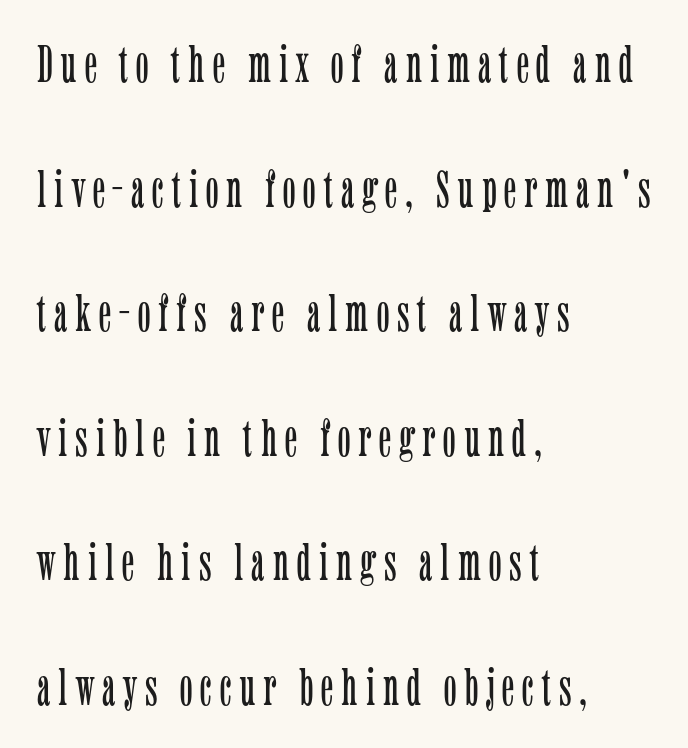
{"serif": "yes", "italic": "no", "bold": "no", "weight": "light", "width": "condensed", "stroke_contrast": "low", "x_height": "medium", "monospaced": "no", "underline": "no", "align": "left", "line_spacing": "loose", "line_spacing_ratio": 2.35, "glyph_px": 53}
